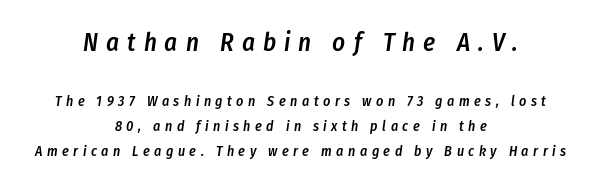
The image shows 25 px text type, italic (leaning right); set centered, line spacing 1.79x, unusually wide letter spacing (+0.32 em), not underlined; the first (top) block is 1.79x larger.
